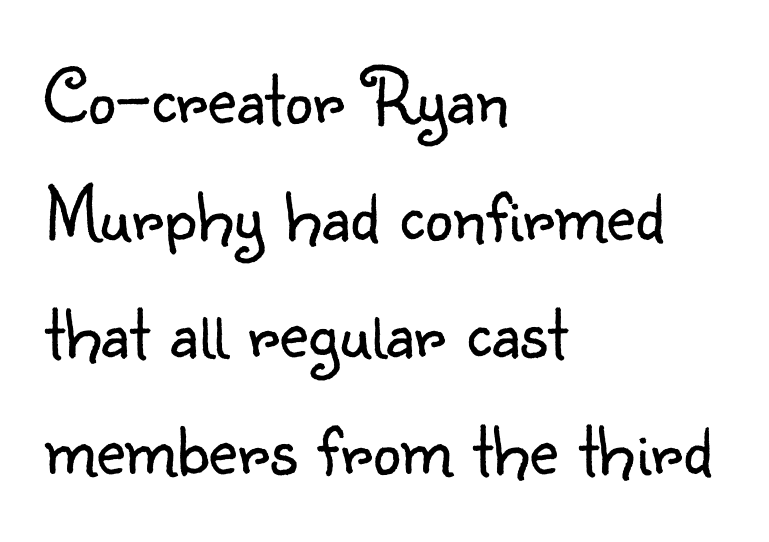
The image shows 79 px light sans-serif type, upright; set left-aligned, normal line spacing (1.48x), normal letter spacing, not underlined; low stroke contrast and a small x-height.
